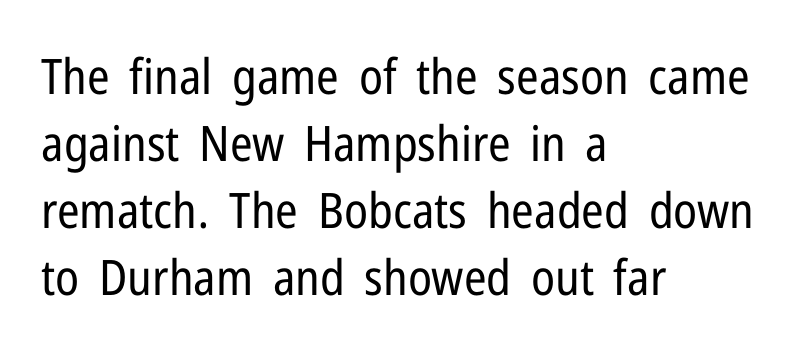
The image shows 49 px regular-weight, condensed sans-serif type, upright; set left-aligned, normal line spacing (1.37x), normal letter spacing, not underlined; low stroke contrast and a medium x-height.
